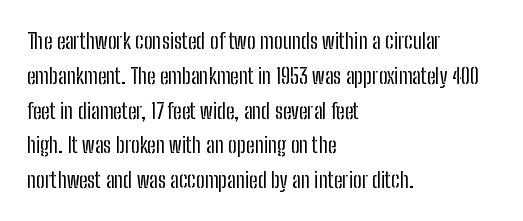
{"italic": "no", "bold": "no", "underline": "no", "align": "left", "line_spacing": "normal", "line_spacing_ratio": 1.58, "letter_spacing": "normal", "letter_spacing_em": 0.0, "glyph_px": 22}
